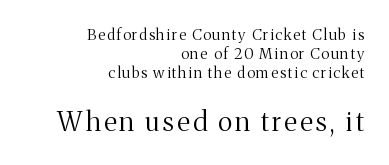
Decoration check: the copy has no underline. The lettering holds an erect, upright posture throughout. The lines in this sample share a right terminus and differ only in where they begin. Counters stay open thanks to moderate or lighter strokes. Each new line begins a customary step beneath the previous one. Typesetter's note — lower block bumped up in size, upper block left smaller.
